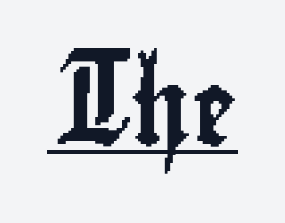
The passage shown has conventional tracking throughout. This rendering employs a face without finishing strokes, i.e., a sans-serif. This sample carries an underscore along the baseline area. Do the characters align in a grid? No, the font is proportional.
